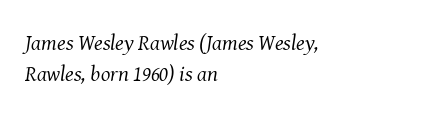
The image shows 22 px text type, italic (leaning right); set left-aligned, normal line spacing (1.39x), normal letter spacing, not underlined.
